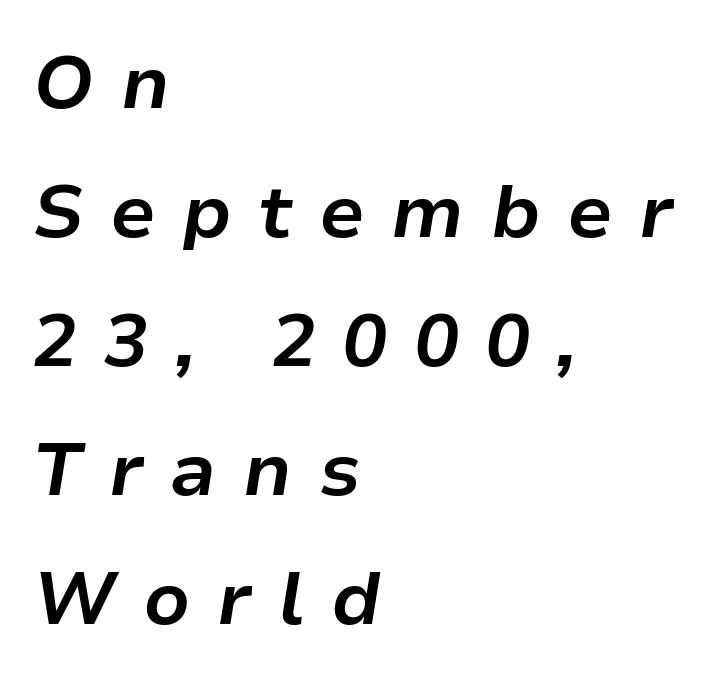
An italicized treatment has been applied to the whole sample. Descender tails drop into unmarked territory. Thick stems and heavy bowls — unmistakably bold. The type is letterspaced generously, with wide tracking. Think of a printed novel: that variable character pitch is what you see here.
